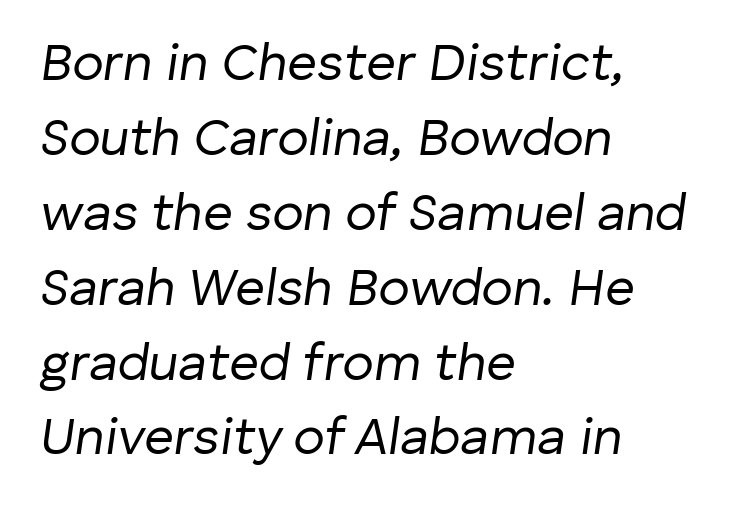
Glyph-to-glyph distance matches everyday printed text. Unbolded letterforms with no extra heft. The glyphs are unaccompanied by any horizontal stroke below them. Reading down the block, your eye returns to a fixed left position each line. The rendering applies a slant to the glyphs. The face used here is proportionally spaced, like ordinary book or web type.
